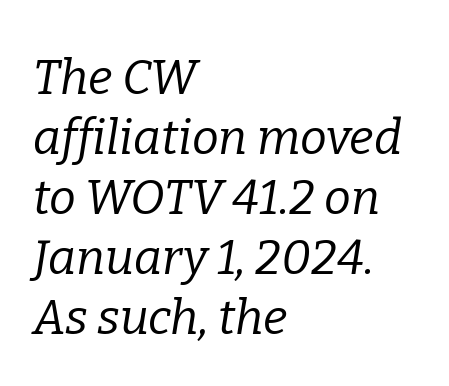
Q: Is the text bold? A: No.
Q: Is the text italic (slanted)? A: Yes, it leans right by about 9 degrees.
Q: Is the typeface a serif or a sans-serif typeface? A: Serif.
Q: Is the text underlined? A: No.
Q: How is the paragraph aligned? A: Left-aligned.
Q: Is the spacing between letters normal or unusually wide? A: Normal.
Q: Is the spacing between lines tight, normal or loose? A: Normal.
Q: Width (condensed, normal, or wide)? A: Normal.
Q: Stroke contrast? A: Low.
Q: x-height? A: Medium.
Q: Monospaced? A: No.
